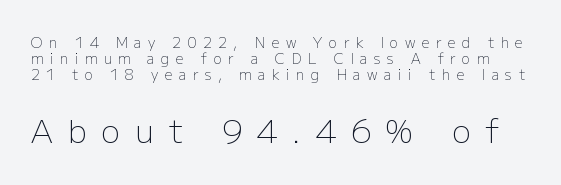
The image shows 32 px light sans-serif type, upright; set line spacing 1.16x, unusually wide letter spacing (+0.46 em), not underlined; the second (bottom) block is 2.29x larger; low stroke contrast and a medium x-height.
